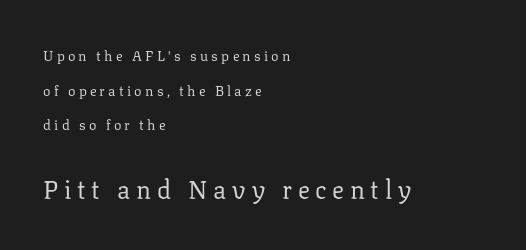
The second block has been scaled up relative to the first. Notice the wide empty band between every row — that's loose leading. No italicization has been applied; the sample stays upright. Descenders are the only things crossing below the line. Summary of weight: not heavy and not bold.
